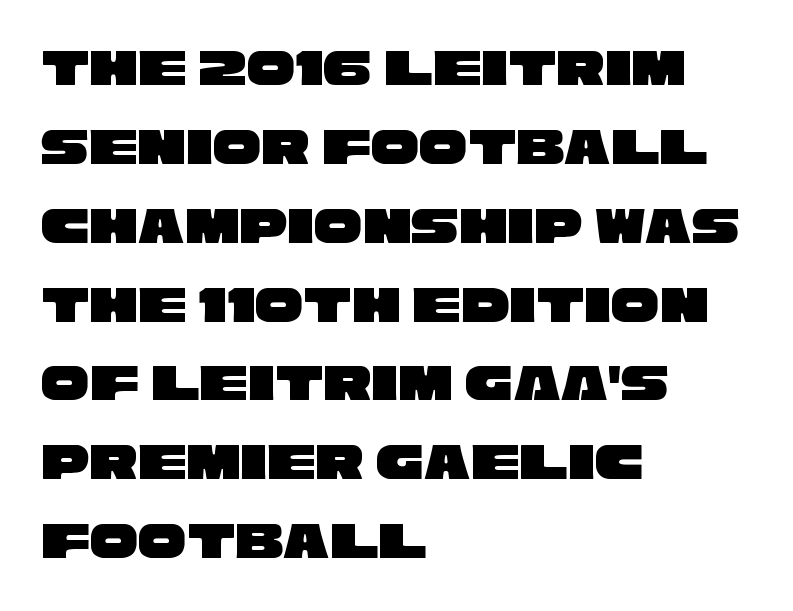
{"serif": "no", "width": "wide", "stroke_contrast": "low", "x_height": "large", "monospaced": "no", "underline": "no", "align": "left", "line_spacing": "normal", "line_spacing_ratio": 1.46, "letter_spacing": "normal", "letter_spacing_em": 0.0, "glyph_px": 54}
